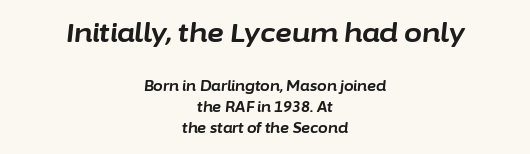
The image shows 26 px bold type, italic (leaning right); set centered, normal line spacing (1.5x), normal letter spacing, not underlined; the first (top) block is 1.86x larger.
